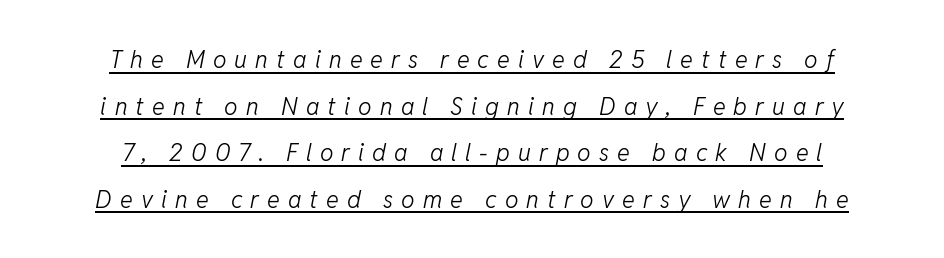
The whitespace from short lines is split evenly between both sides. Style check: oblique. Honestly, the underline is the first thing you notice here. Letter spacing: wide. Vertical spacing — loose.
